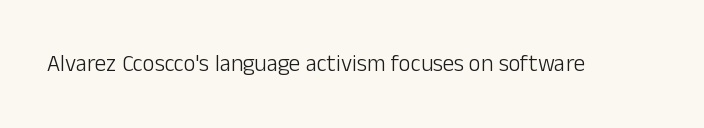
{"italic": "no", "bold": "no", "underline": "no", "letter_spacing": "normal", "letter_spacing_em": 0.0, "glyph_px": 23}
